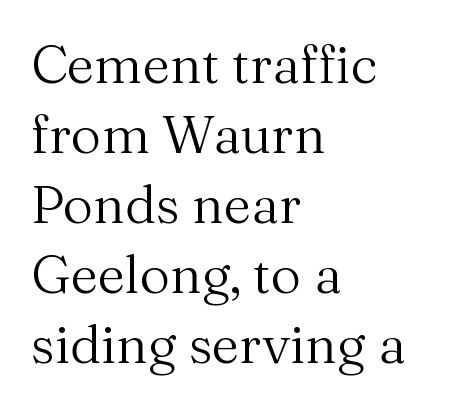
Q: Is the text bold? A: No.
Q: Is the text italic (slanted)? A: No, it is upright.
Q: Is the typeface a serif or a sans-serif typeface? A: Serif.
Q: Is the text underlined? A: No.
Q: How is the paragraph aligned? A: Left-aligned.
Q: Is the spacing between letters normal or unusually wide? A: Normal.
Q: Is the spacing between lines tight, normal or loose? A: Normal.
Q: Width (condensed, normal, or wide)? A: Normal.
Q: Stroke contrast? A: Medium.
Q: x-height? A: Medium.
Q: Monospaced? A: No.
